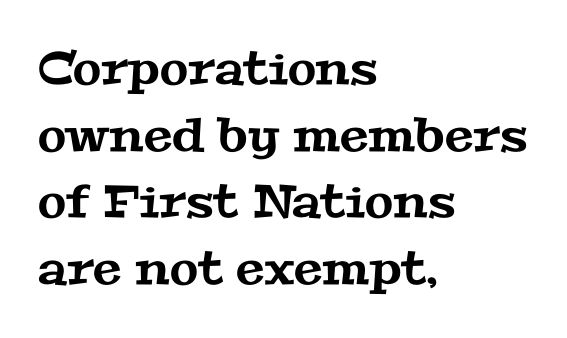
Q: Is the typeface a serif or a sans-serif typeface? A: Serif.
Q: Is the text underlined? A: No.
Q: How is the paragraph aligned? A: Left-aligned.
Q: Is the spacing between letters normal or unusually wide? A: Normal.
Q: Is the spacing between lines tight, normal or loose? A: Normal.
Q: Width (condensed, normal, or wide)? A: Wide.
Q: Stroke contrast? A: Medium.
Q: x-height? A: Medium.
Q: Monospaced? A: No.
